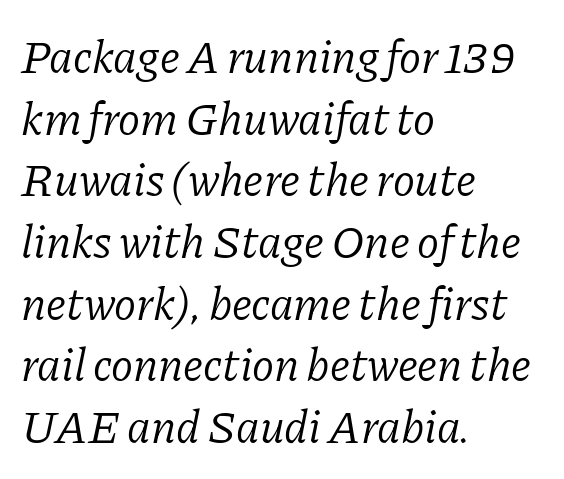
Q: Is the text bold? A: No.
Q: Is the text italic (slanted)? A: Yes, it leans right by about 11 degrees.
Q: Is the typeface a serif or a sans-serif typeface? A: Serif.
Q: Is the text underlined? A: No.
Q: How is the paragraph aligned? A: Left-aligned.
Q: Is the spacing between letters normal or unusually wide? A: Normal.
Q: Is the spacing between lines tight, normal or loose? A: Normal.
Q: Width (condensed, normal, or wide)? A: Normal.
Q: Stroke contrast? A: Low.
Q: x-height? A: Medium.
Q: Monospaced? A: No.
